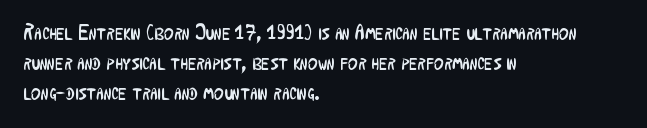
{"italic": "no", "bold": "no", "underline": "no", "align": "left", "line_spacing": "normal", "line_spacing_ratio": 1.42, "letter_spacing": "normal", "letter_spacing_em": 0.0, "glyph_px": 21}
